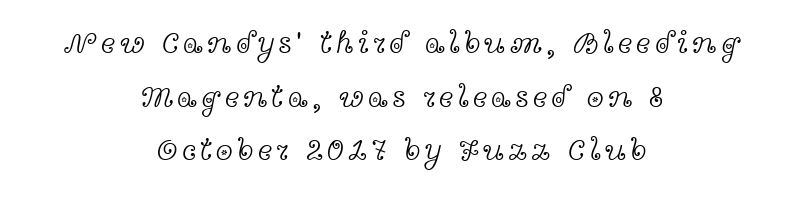
The image shows 31 px light, wide serif type; set centered, line spacing 1.73x, not underlined; a medium x-height.
